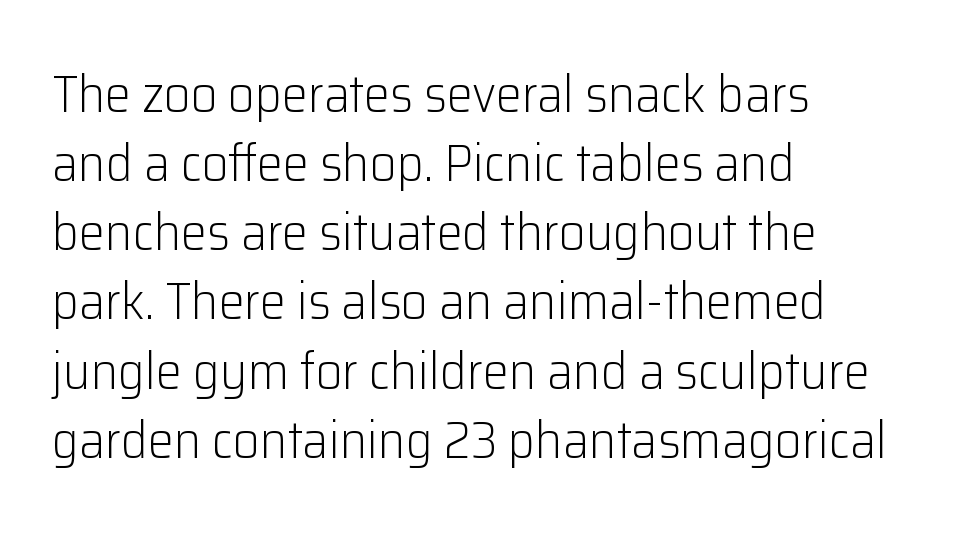
The image shows 52 px light sans-serif type, upright; set left-aligned, normal line spacing (1.33x), normal letter spacing, not underlined; low stroke contrast and a medium x-height.
